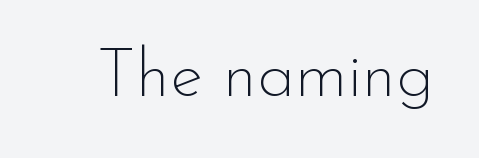
Q: Is the text bold? A: No.
Q: Is the text italic (slanted)? A: No, it is upright.
Q: Is the typeface a serif or a sans-serif typeface? A: Sans-serif.
Q: Is the text underlined? A: No.
Q: Is the spacing between letters normal or unusually wide? A: Normal.
Q: Width (condensed, normal, or wide)? A: Normal.
Q: Stroke contrast? A: Low.
Q: x-height? A: Small.
Q: Monospaced? A: No.
